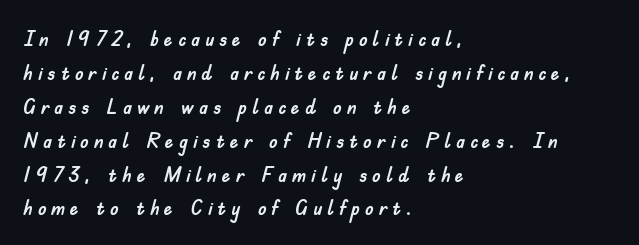
Q: Is the text italic (slanted)? A: Yes.
Q: Is the text underlined? A: No.
Q: How is the paragraph aligned? A: Left-aligned.
Q: Is the spacing between letters normal or unusually wide? A: Unusually wide.
Q: Is the spacing between lines tight, normal or loose? A: Normal.
